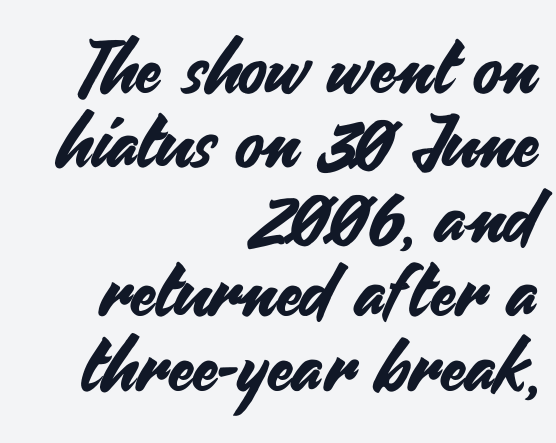
The tracking reads as untouched default to a designer's eye. Only glyphs here, with clear space below each row. Each line ends at the same right margin while the left side varies.
